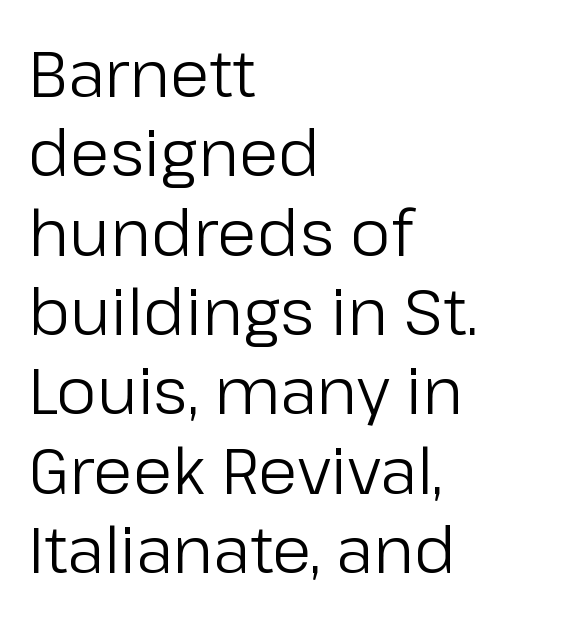
{"serif": "no", "italic": "no", "bold": "no", "weight": "regular", "width": "normal", "stroke_contrast": "low", "x_height": "medium", "monospaced": "no", "underline": "no", "align": "left", "line_spacing_ratio": 1.24, "letter_spacing": "normal", "letter_spacing_em": 0.0, "glyph_px": 64}
